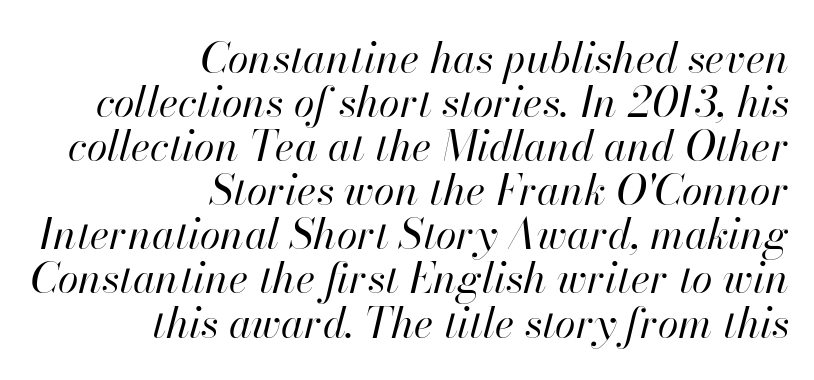
Q: Is the text bold? A: No.
Q: Is the text italic (slanted)? A: Yes, it leans right by about 13 degrees.
Q: Is the text underlined? A: No.
Q: How is the paragraph aligned? A: Right-aligned.
Q: Is the spacing between letters normal or unusually wide? A: Normal.
Q: Is the spacing between lines tight, normal or loose? A: Tight.
Q: Width (condensed, normal, or wide)? A: Normal.
Q: Stroke contrast? A: High.
Q: x-height? A: Small.
Q: Monospaced? A: No.
